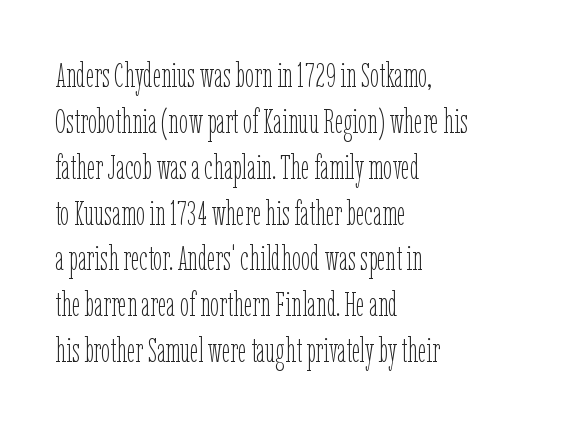
The vertical gap from one line to the next is medium. Tall strokes in this sample are plumb rather than angled. Is the letter spacing exaggerated? No — it looks like the ordinary default. Weight: regular or lighter. The paragraph has a hard left edge and a soft right edge. The glyphs are unaccompanied by any horizontal stroke below them.
